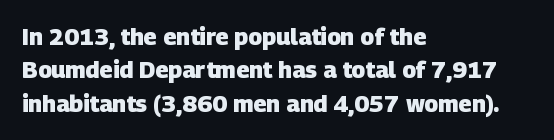
Q: Is the text bold? A: Yes.
Q: Is the text underlined? A: No.
Q: How is the paragraph aligned? A: Left-aligned.
Q: Is the spacing between letters normal or unusually wide? A: Normal.
Q: Is the spacing between lines tight, normal or loose? A: Normal.
